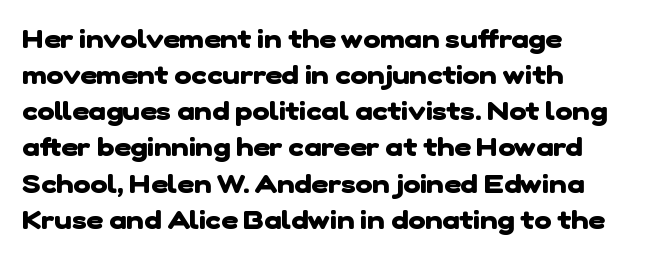
The image shows 26 px bold type; set left-aligned, normal line spacing (1.39x), normal letter spacing, not underlined.
